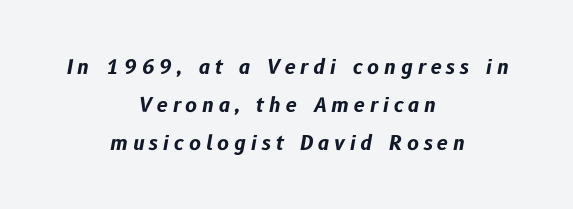
The image shows 20 px bold type, italic (leaning right); set centered, loose line spacing (1.9x), unusually wide letter spacing (+0.24 em), not underlined.
